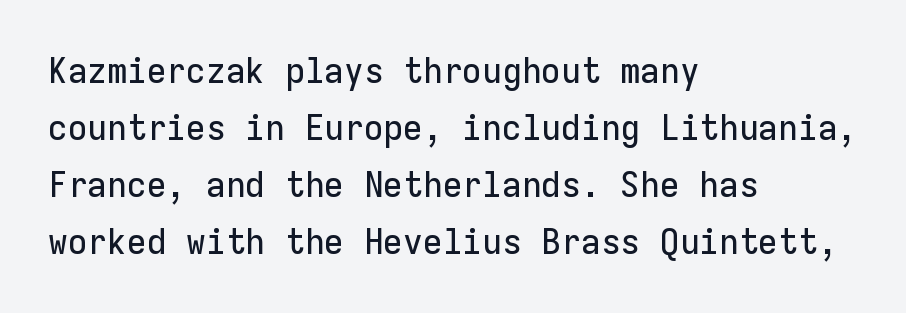
Q: Is the text italic (slanted)? A: No, it is upright.
Q: Is the typeface a serif or a sans-serif typeface? A: Sans-serif.
Q: Is the text underlined? A: No.
Q: How is the paragraph aligned? A: Left-aligned.
Q: Is the spacing between letters normal or unusually wide? A: Normal.
Q: Is the spacing between lines tight, normal or loose? A: Normal.
Q: Width (condensed, normal, or wide)? A: Normal.
Q: Stroke contrast? A: Low.
Q: x-height? A: Medium.
Q: Monospaced? A: Yes.
